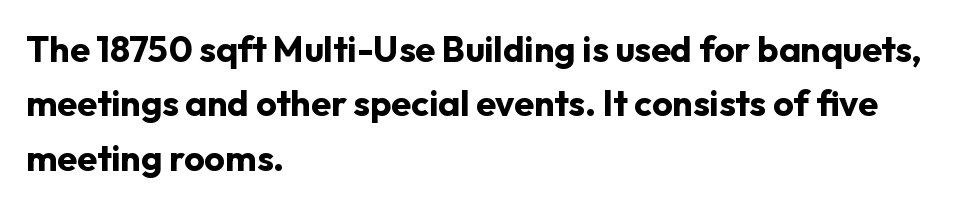
The image shows 36 px bold sans-serif type, upright; set left-aligned, normal line spacing (1.51x), normal letter spacing, not underlined; low stroke contrast and a medium x-height.
